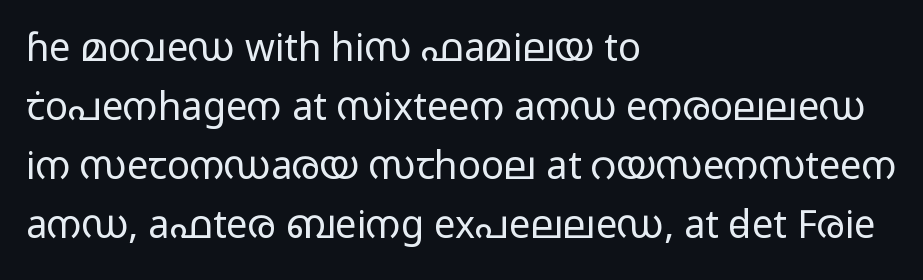
{"serif": "no", "italic": "no", "bold": "no", "weight": "light", "width": "wide", "stroke_contrast": "low", "x_height": "medium", "monospaced": "no", "underline": "no", "align": "left", "line_spacing": "normal", "line_spacing_ratio": 1.55, "letter_spacing": "normal", "letter_spacing_em": 0.0, "glyph_px": 38}
